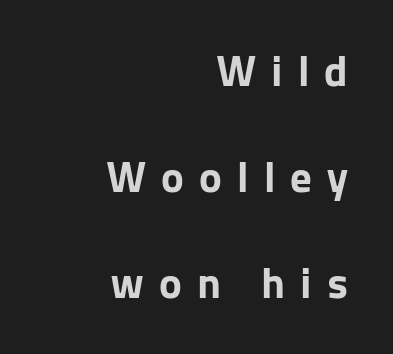
Q: Is the text bold? A: Yes.
Q: Is the text italic (slanted)? A: No, it is upright.
Q: Is the typeface a serif or a sans-serif typeface? A: Sans-serif.
Q: Is the text underlined? A: No.
Q: How is the paragraph aligned? A: Right-aligned.
Q: Is the spacing between letters normal or unusually wide? A: Unusually wide.
Q: Is the spacing between lines tight, normal or loose? A: Loose.
Q: Width (condensed, normal, or wide)? A: Normal.
Q: Stroke contrast? A: Low.
Q: x-height? A: Medium.
Q: Monospaced? A: No.
